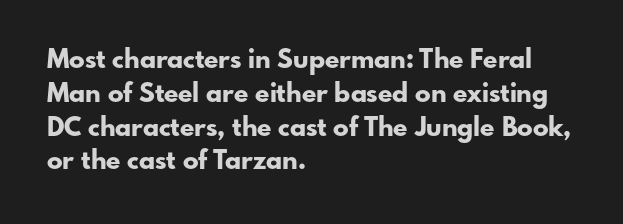
Q: Is the text bold? A: Yes.
Q: Is the text italic (slanted)? A: No, it is upright.
Q: Is the text underlined? A: No.
Q: How is the paragraph aligned? A: Left-aligned.
Q: Is the spacing between letters normal or unusually wide? A: Normal.
Q: Is the spacing between lines tight, normal or loose? A: Normal.
